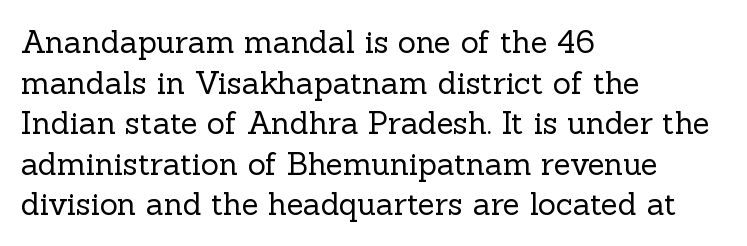
Q: Is the text bold? A: No.
Q: Is the text italic (slanted)? A: No, it is upright.
Q: Is the typeface a serif or a sans-serif typeface? A: Serif.
Q: Is the text underlined? A: No.
Q: How is the paragraph aligned? A: Left-aligned.
Q: Is the spacing between letters normal or unusually wide? A: Normal.
Q: Is the spacing between lines tight, normal or loose? A: Normal.
Q: Width (condensed, normal, or wide)? A: Normal.
Q: x-height? A: Medium.
Q: Monospaced? A: No.
